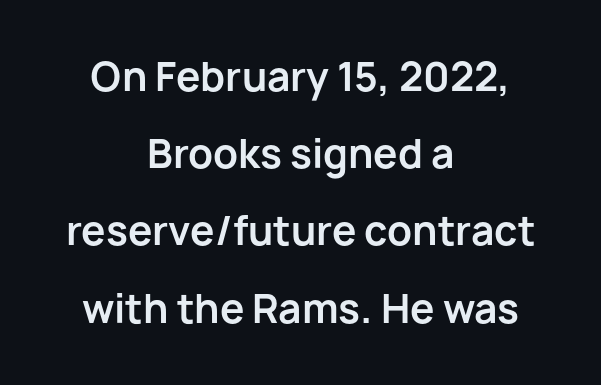
This rendering uses center alignment, leaving both contours irregular but symmetric. This sample trades compactness for vertical openness between lines. You could not count columns in this text — the font is proportionally spaced. A full-strength bold gives these letters their thick strokes. Type without underlining. Honestly, the letter spacing is just normal — you wouldn't notice it.
